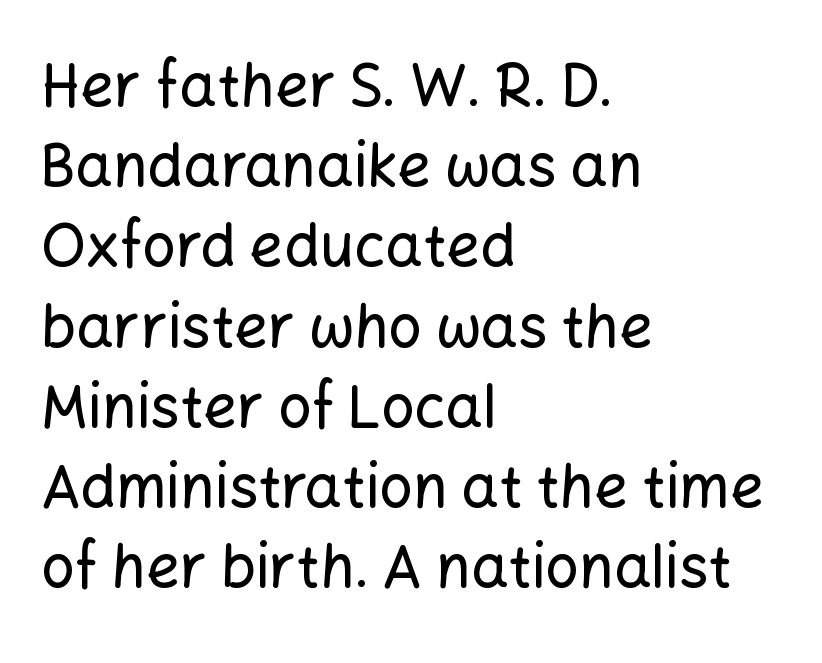
The image shows 59 px sans-serif type, upright; set left-aligned, normal line spacing (1.36x), normal letter spacing, not underlined; low stroke contrast and a medium x-height.
